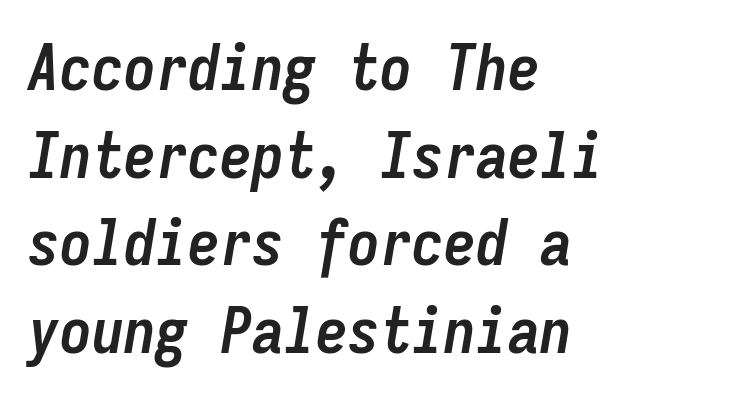
{"italic": "yes", "lean": "right", "slant_degrees": 9, "bold": "yes", "weight": "semibold", "width": "condensed", "stroke_contrast": "low", "x_height": "medium", "monospaced": "yes", "underline": "no", "align": "left", "line_spacing": "normal", "line_spacing_ratio": 1.37, "letter_spacing": "normal", "letter_spacing_em": 0.0, "glyph_px": 64}
